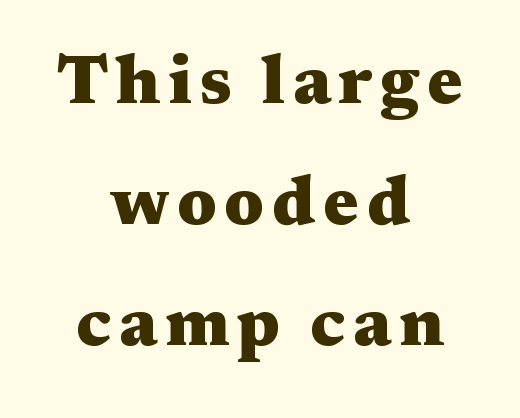
The image shows 68 px heavy, wide serif type, upright; set centered, line spacing 1.78x, not underlined; medium stroke contrast and a medium x-height.
